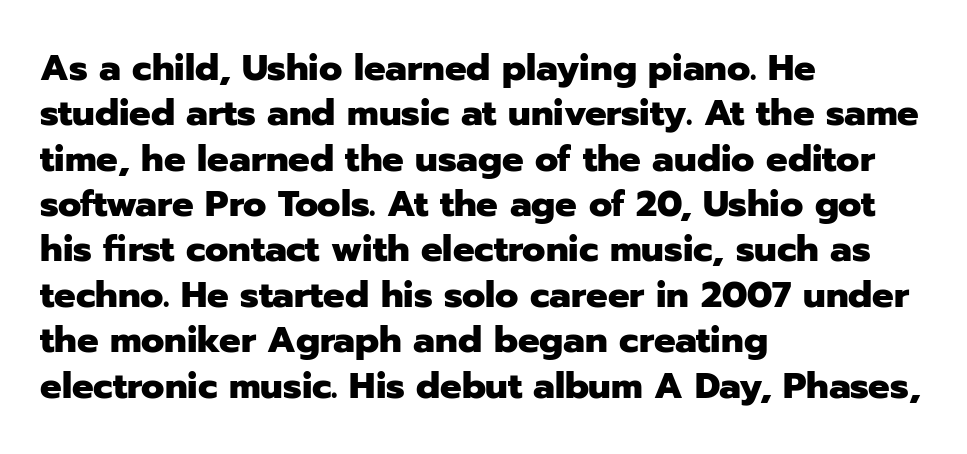
The image shows 36 px heavy sans-serif type, upright; set left-aligned, normal line spacing (1.26x), normal letter spacing, not underlined; low stroke contrast and a medium x-height.
